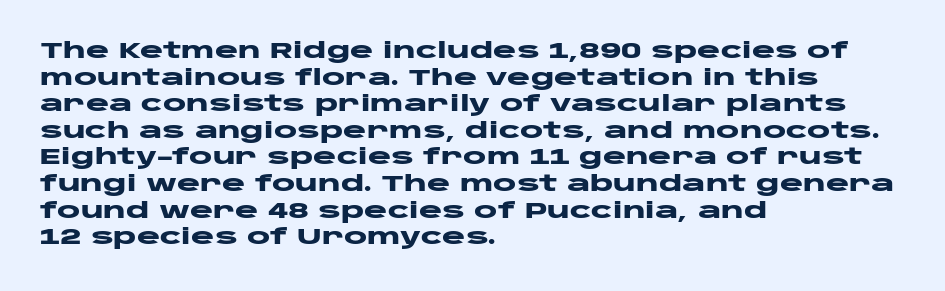
Q: Is the text bold? A: Yes.
Q: Is the text italic (slanted)? A: No, it is upright.
Q: Is the text underlined? A: No.
Q: How is the paragraph aligned? A: Left-aligned.
Q: Is the spacing between letters normal or unusually wide? A: Normal.
